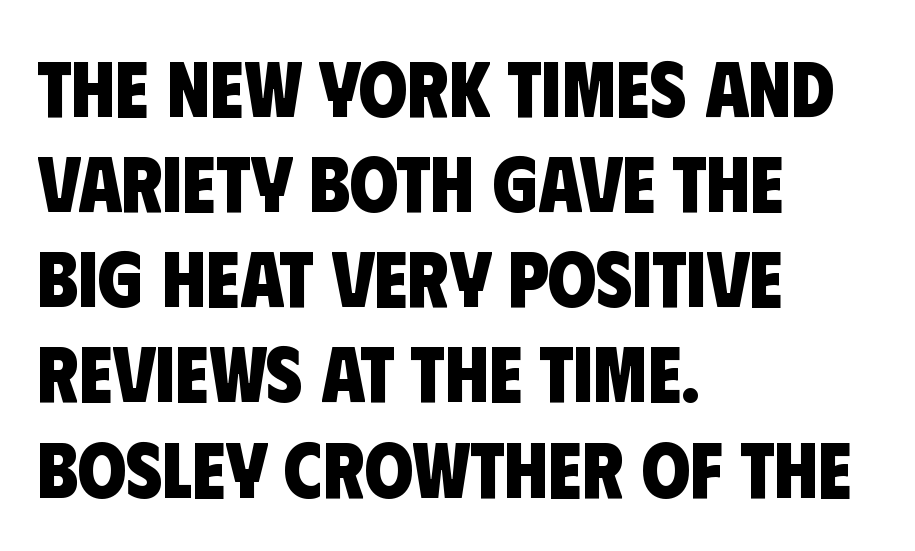
{"serif": "no", "bold": "yes", "weight": "heavy", "width": "condensed", "stroke_contrast": "low", "x_height": "large", "monospaced": "no", "underline": "no", "align": "left", "line_spacing_ratio": 1.22, "letter_spacing": "normal", "letter_spacing_em": 0.0, "glyph_px": 78}
